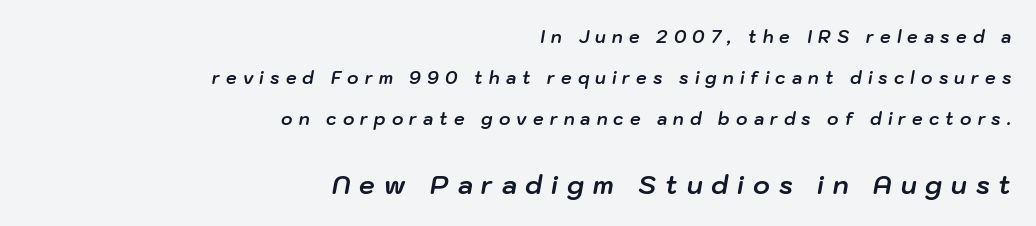
Designer's note — italics engaged. The block of text is sparse from top to bottom, with ample space between rows. Compared with typical body copy, the letter spacing here is much looser. Glance below the letters and you will spot only blank space. Top chunk: small. Bottom chunk: large. As a designer I'd log this as weight 700, bold.
